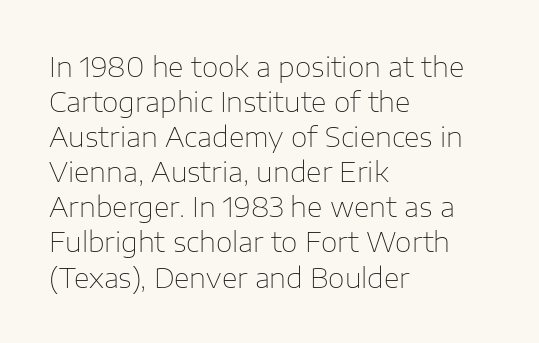
Q: Is the text bold? A: No.
Q: Is the text italic (slanted)? A: No, it is upright.
Q: Is the text underlined? A: No.
Q: How is the paragraph aligned? A: Left-aligned.
Q: Is the spacing between letters normal or unusually wide? A: Normal.
Q: Is the spacing between lines tight, normal or loose? A: Normal.
